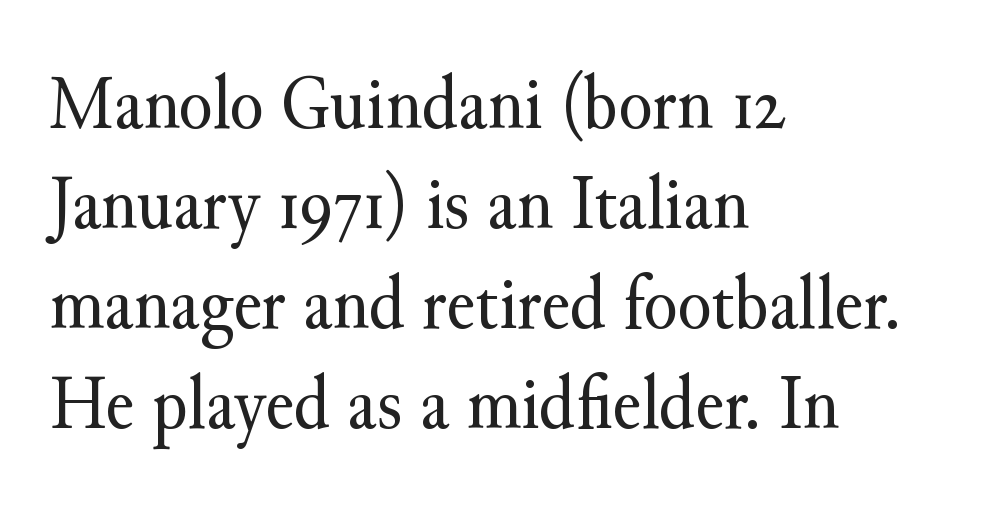
{"serif": "yes", "italic": "no", "bold": "no", "weight": "regular", "width": "normal", "stroke_contrast": "medium", "x_height": "small", "monospaced": "no", "underline": "no", "align": "left", "line_spacing": "normal", "line_spacing_ratio": 1.28, "letter_spacing": "normal", "letter_spacing_em": 0.0, "glyph_px": 78}
